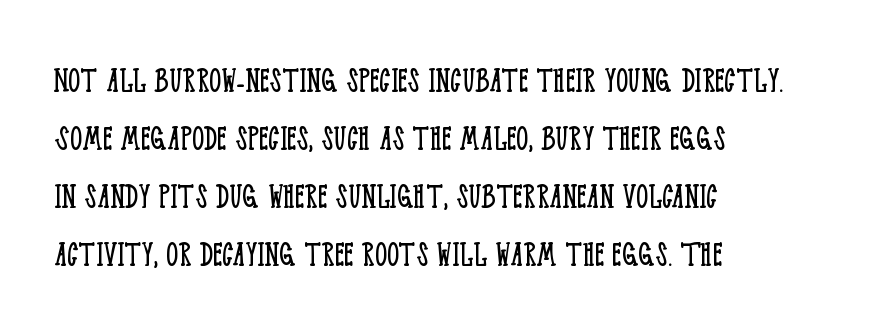
{"serif": "yes", "italic": "no", "bold": "no", "weight": "light", "width": "condensed", "stroke_contrast": "low", "x_height": "large", "monospaced": "no", "underline": "no", "align": "left", "line_spacing": "normal", "line_spacing_ratio": 1.53, "letter_spacing": "normal", "letter_spacing_em": 0.0, "glyph_px": 38}
